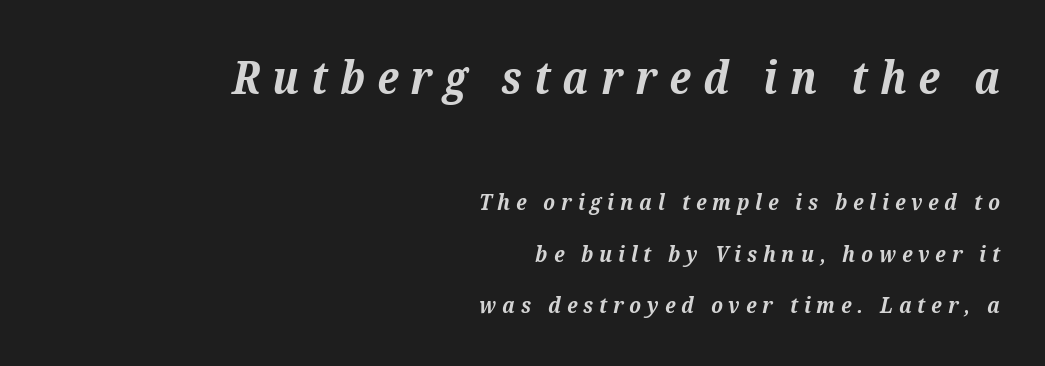
The image shows 45 px bold serif type, italic (leaning right); set right-aligned, loose line spacing (2.34x), unusually wide letter spacing (+0.27 em), not underlined; the first (top) block is 2.05x larger; medium stroke contrast and a medium x-height.
